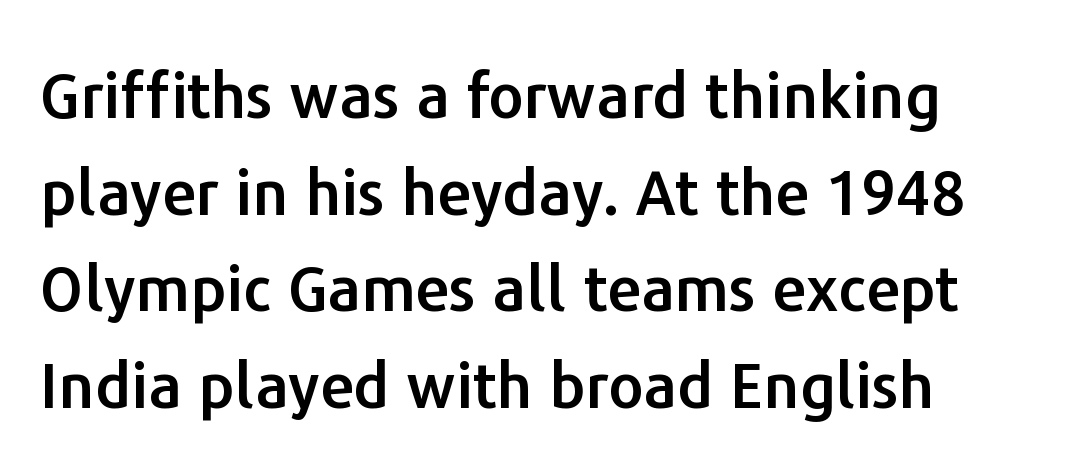
Q: Is the text italic (slanted)? A: No, it is upright.
Q: Is the typeface a serif or a sans-serif typeface? A: Sans-serif.
Q: Is the text underlined? A: No.
Q: Is the spacing between letters normal or unusually wide? A: Normal.
Q: Is the spacing between lines tight, normal or loose? A: Normal.
Q: Width (condensed, normal, or wide)? A: Normal.
Q: Stroke contrast? A: Low.
Q: x-height? A: Medium.
Q: Monospaced? A: No.
